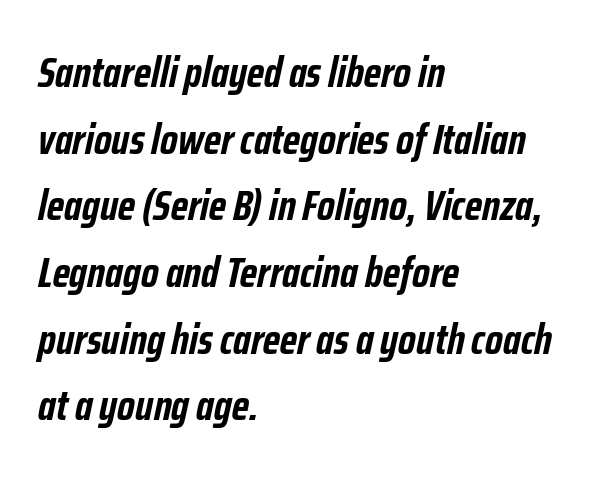
Q: Is the text bold? A: Yes.
Q: Is the text italic (slanted)? A: Yes, it leans right by about 12 degrees.
Q: Is the text underlined? A: No.
Q: How is the paragraph aligned? A: Left-aligned.
Q: Is the spacing between letters normal or unusually wide? A: Normal.
Q: Is the spacing between lines tight, normal or loose? A: Normal.
Q: Width (condensed, normal, or wide)? A: Condensed.
Q: Stroke contrast? A: Low.
Q: x-height? A: Medium.
Q: Monospaced? A: No.
